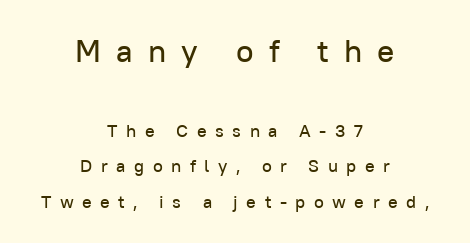
{"serif": "no", "italic": "no", "width": "normal", "stroke_contrast": "low", "x_height": "medium", "monospaced": "no", "underline": "no", "align": "center", "line_spacing": "loose", "line_spacing_ratio": 1.97, "letter_spacing": "wide", "letter_spacing_em": 0.47, "larger_block": "first", "size_ratio": 1.78, "glyph_px": 32}
